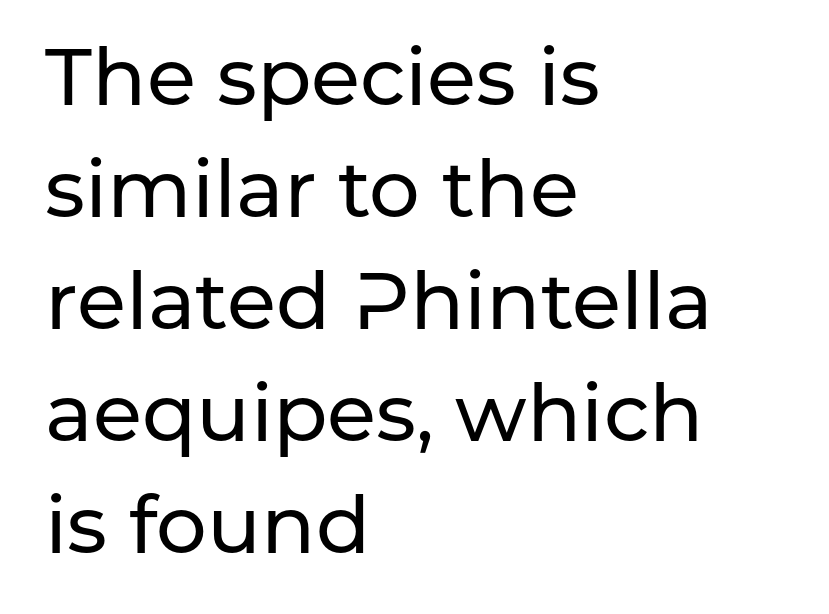
{"serif": "no", "italic": "no", "width": "normal", "stroke_contrast": "low", "x_height": "medium", "monospaced": "no", "underline": "no", "align": "left", "line_spacing": "normal", "line_spacing_ratio": 1.4, "letter_spacing": "normal", "letter_spacing_em": 0.0, "glyph_px": 80}
